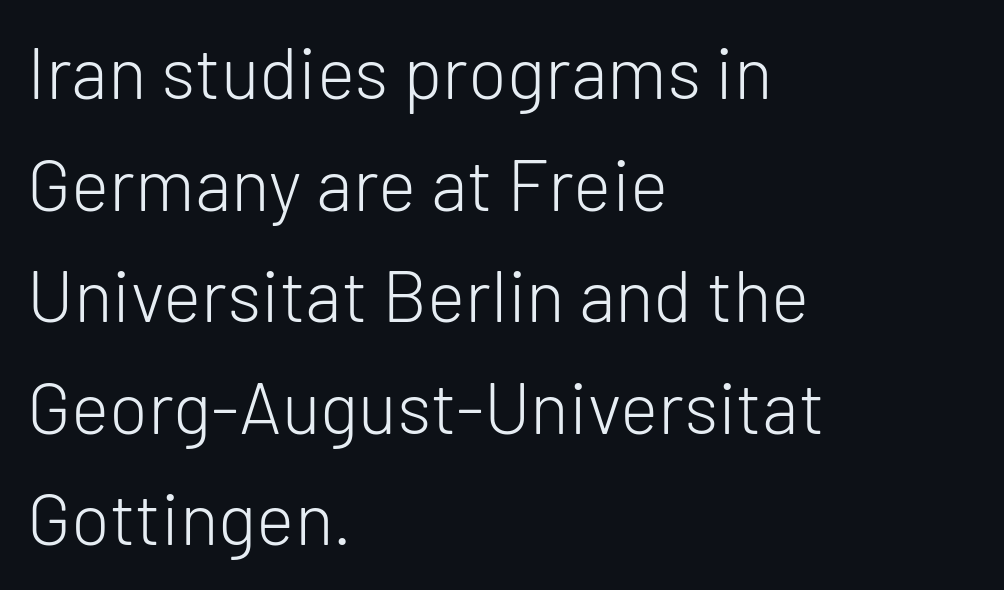
Q: Is the text bold? A: No.
Q: Is the text italic (slanted)? A: No, it is upright.
Q: Is the typeface a serif or a sans-serif typeface? A: Sans-serif.
Q: Is the text underlined? A: No.
Q: How is the paragraph aligned? A: Left-aligned.
Q: Is the spacing between letters normal or unusually wide? A: Normal.
Q: Is the spacing between lines tight, normal or loose? A: Normal.
Q: Width (condensed, normal, or wide)? A: Normal.
Q: Stroke contrast? A: Low.
Q: x-height? A: Medium.
Q: Monospaced? A: No.
